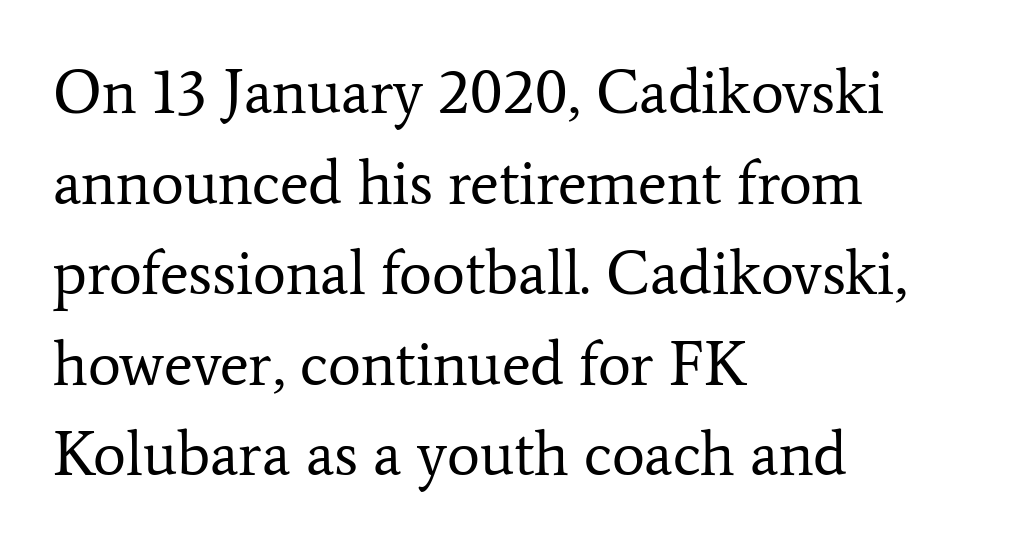
Q: Is the text bold? A: No.
Q: Is the text italic (slanted)? A: No, it is upright.
Q: Is the typeface a serif or a sans-serif typeface? A: Serif.
Q: Is the text underlined? A: No.
Q: How is the paragraph aligned? A: Left-aligned.
Q: Is the spacing between letters normal or unusually wide? A: Normal.
Q: Is the spacing between lines tight, normal or loose? A: Normal.
Q: Width (condensed, normal, or wide)? A: Normal.
Q: Stroke contrast? A: Low.
Q: x-height? A: Medium.
Q: Monospaced? A: No.
